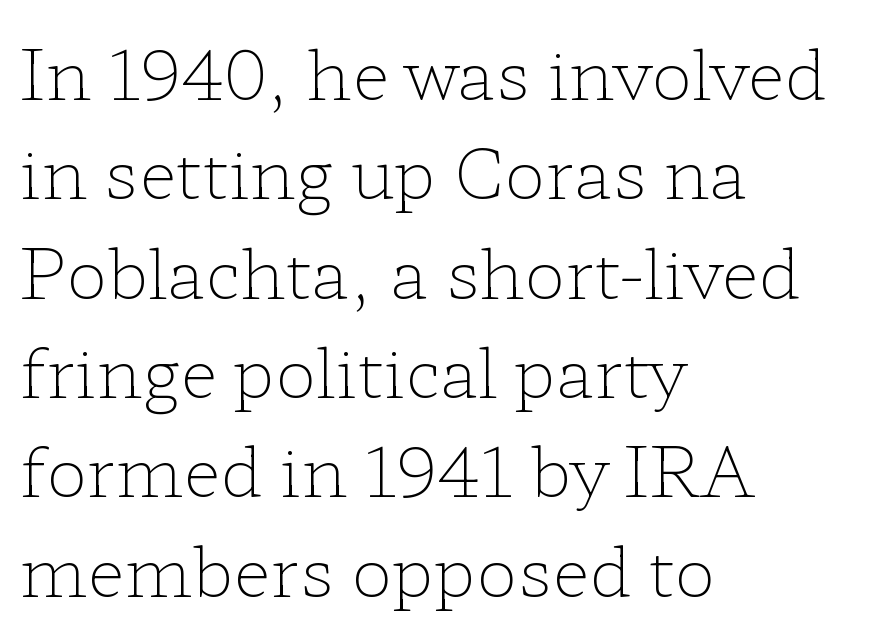
The image shows 69 px light, wide serif type, upright; set left-aligned, normal line spacing (1.44x), normal letter spacing, not underlined; low stroke contrast and a medium x-height.
